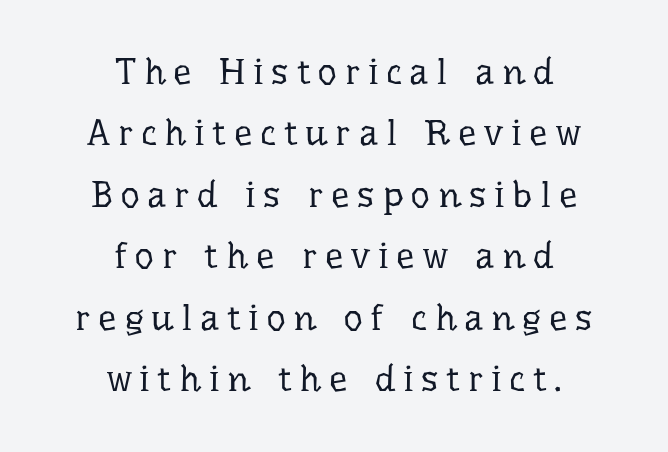
Notice how the stems are strictly vertical — no italics here. Do the characters align in a grid? No, the font is proportional. The characters display serif detailing at their extremities. Counters stay open thanks to moderate or lighter strokes. The whitespace from short lines is split evenly between both sides. The baseline area is clear.
